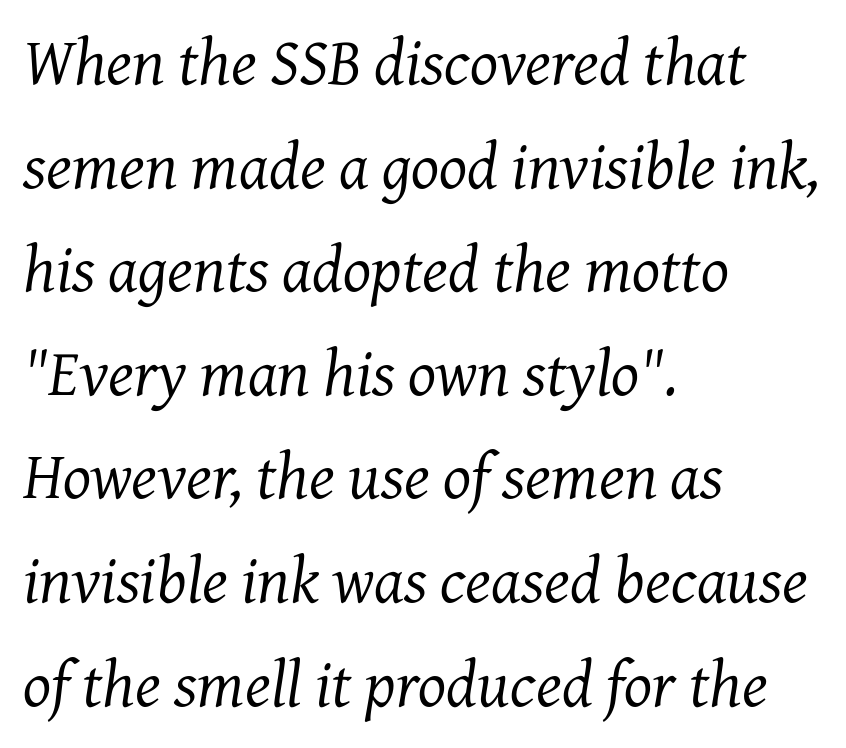
In terms of letterform style, serifs are clearly present. The space directly below the letters is spotless. Every character sits at an angle, as italics do. A typesetter would call this leading conventional body-copy spacing. The rendering keeps characters at their native spacing.
